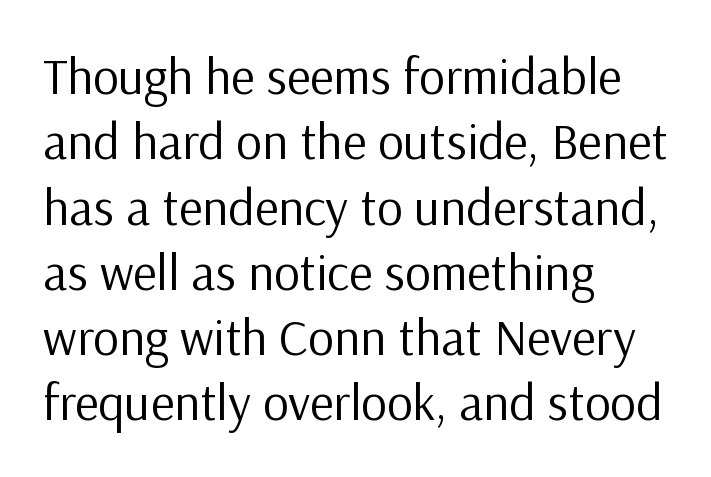
Is the letter spacing exaggerated? No — it looks like the ordinary default. Designer's note — italics off, roman on. Clear beneath every line of the passage. Observe the absence of serifs on each vertical stroke in this sample. Spacing verdict: proportional, widths tailored to each character.
